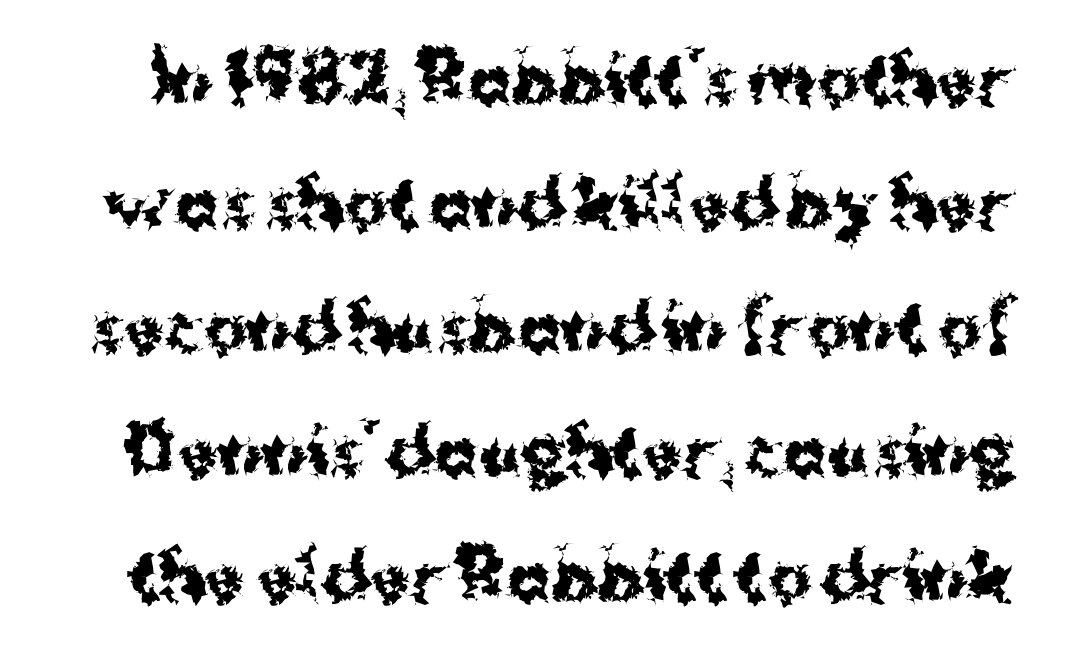
The image shows 65 px bold sans-serif type, upright; set loose line spacing (1.91x), normal letter spacing, not underlined; medium stroke contrast and a medium x-height.
